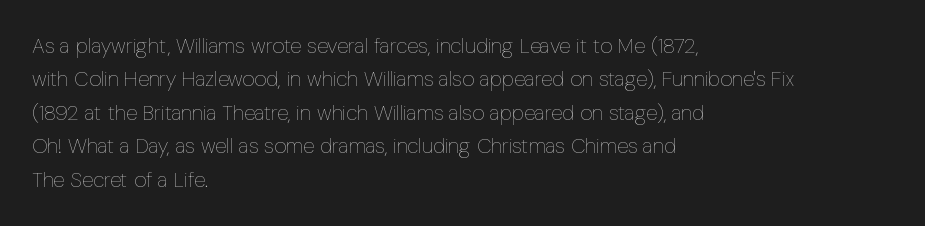
How would I describe the line gaps? Plain and ordinary. Weight: in the light-to-regular range. The type is set solid horizontally, with unmodified tracking. The lines are quadded left.
